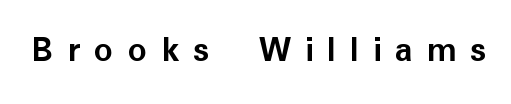
{"serif": "no", "italic": "no", "bold": "yes", "weight": "semibold", "width": "normal", "stroke_contrast": "low", "x_height": "medium", "monospaced": "no", "underline": "no", "letter_spacing": "wide", "letter_spacing_em": 0.38, "glyph_px": 37}
